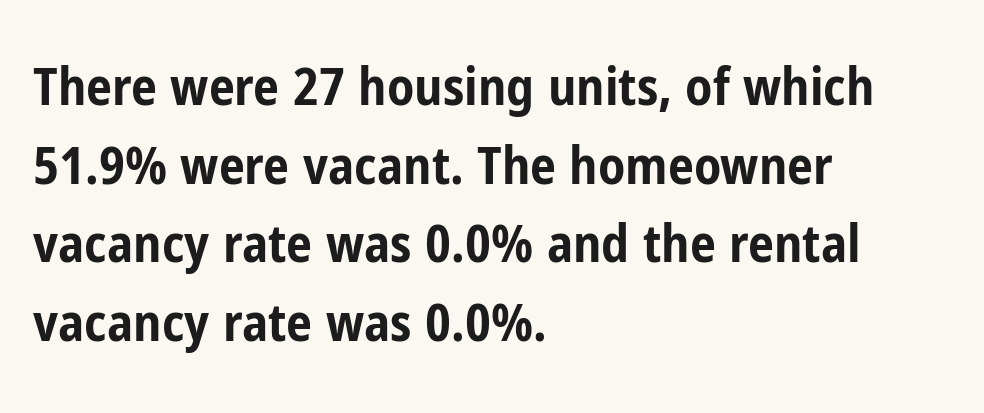
Q: Is the text bold? A: Yes.
Q: Is the text italic (slanted)? A: No, it is upright.
Q: Is the typeface a serif or a sans-serif typeface? A: Sans-serif.
Q: Is the text underlined? A: No.
Q: How is the paragraph aligned? A: Left-aligned.
Q: Is the spacing between letters normal or unusually wide? A: Normal.
Q: Is the spacing between lines tight, normal or loose? A: Normal.
Q: Width (condensed, normal, or wide)? A: Condensed.
Q: Stroke contrast? A: Low.
Q: x-height? A: Medium.
Q: Monospaced? A: No.
